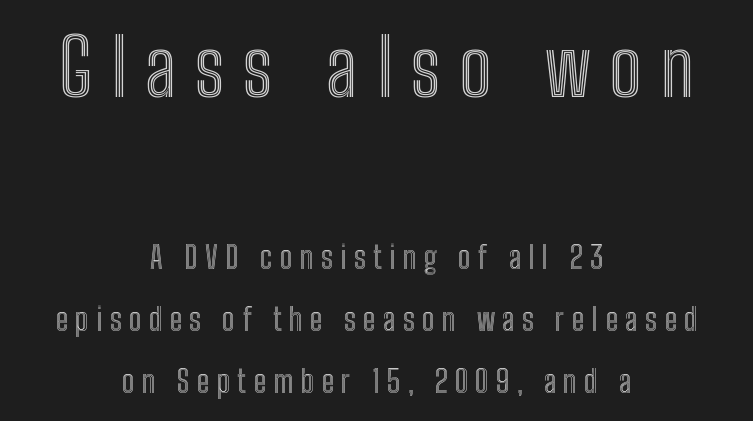
Q: Is the text italic (slanted)? A: No, it is upright.
Q: Is the text underlined? A: No.
Q: How is the paragraph aligned? A: Centered.
Q: Is the spacing between letters normal or unusually wide? A: Unusually wide.
Q: Is the spacing between lines tight, normal or loose? A: Loose.
Q: Which block of text is set in a larger size, the first (top) or the second (bottom)? A: The first (top) one.
Q: Width (condensed, normal, or wide)? A: Condensed.
Q: x-height? A: Medium.
Q: Monospaced? A: No.
